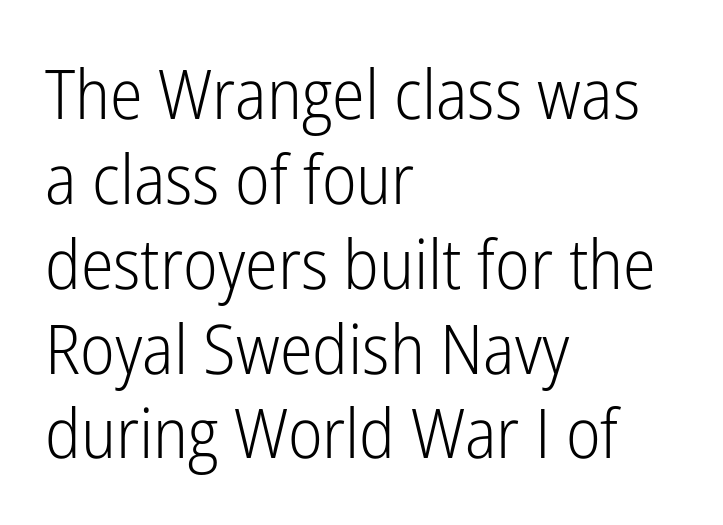
Q: Is the text bold? A: No.
Q: Is the text italic (slanted)? A: No, it is upright.
Q: Is the typeface a serif or a sans-serif typeface? A: Sans-serif.
Q: Is the text underlined? A: No.
Q: How is the paragraph aligned? A: Left-aligned.
Q: Is the spacing between letters normal or unusually wide? A: Normal.
Q: Width (condensed, normal, or wide)? A: Condensed.
Q: Stroke contrast? A: Low.
Q: x-height? A: Medium.
Q: Monospaced? A: No.
